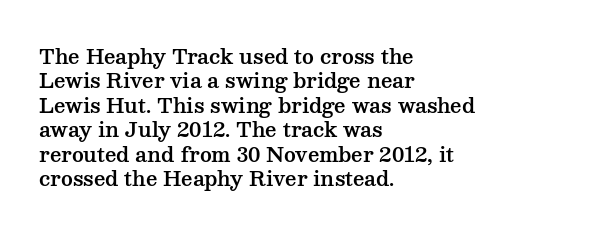
{"italic": "no", "underline": "no", "align": "left", "line_spacing_ratio": 1.22, "letter_spacing": "normal", "letter_spacing_em": 0.0, "glyph_px": 20}
